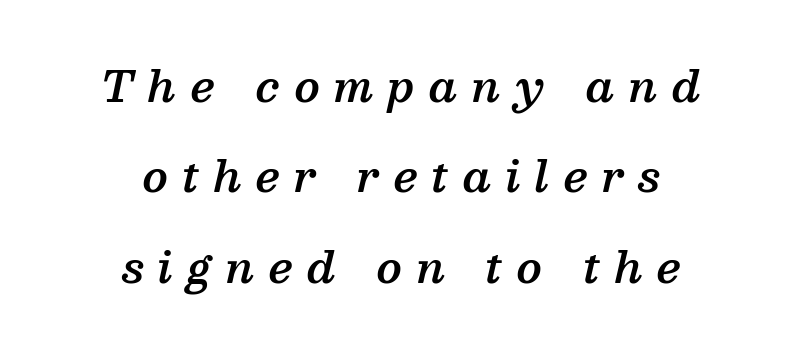
A typesetter would label this face a serif. If you drew a line through each stem, it would be angled. Does extra space separate the letters? Yes, quite a lot of it. Clear beneath every line of the passage. These lines stack symmetrically, like a column narrowing and widening about its center.
